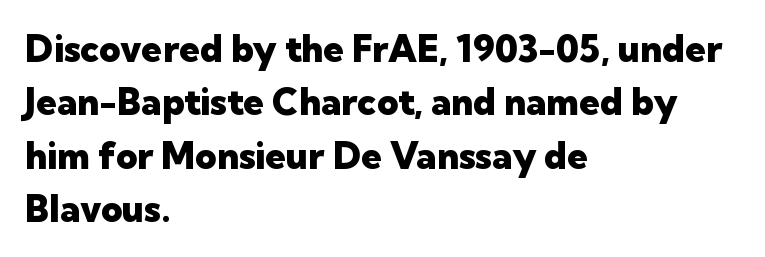
Set as a true bold cut, around the 700 mark. Regarding leading, the lines here are spaced in the standard way. The characters display no serif detailing; their extremities are plain. Visually the block forms a straight wall on the left and a jagged coastline on the right. These lines are rendered in a variable-pitch font.
